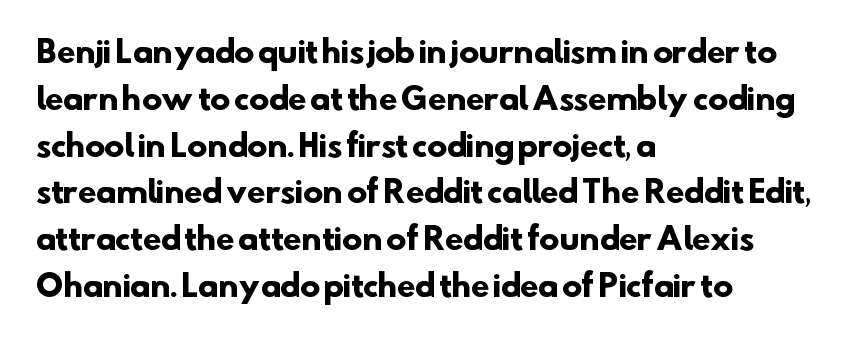
The image shows 30 px heavy sans-serif type; set left-aligned, normal line spacing (1.56x), normal letter spacing, not underlined; low stroke contrast and a small x-height.
